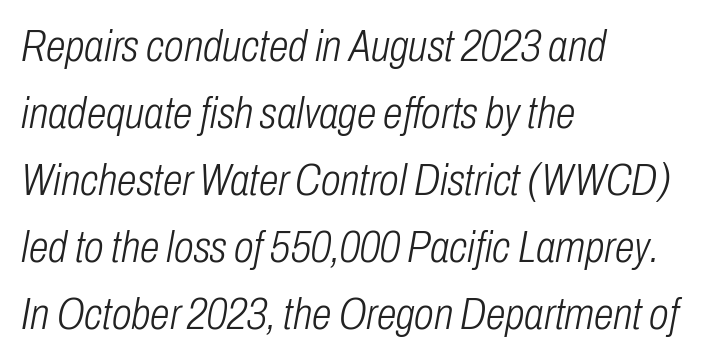
Q: Is the text bold? A: No.
Q: Is the text italic (slanted)? A: Yes, it leans right by about 10 degrees.
Q: Is the text underlined? A: No.
Q: How is the paragraph aligned? A: Left-aligned.
Q: Is the spacing between letters normal or unusually wide? A: Normal.
Q: Is the spacing between lines tight, normal or loose? A: Normal.
Q: Width (condensed, normal, or wide)? A: Condensed.
Q: Stroke contrast? A: Low.
Q: x-height? A: Medium.
Q: Monospaced? A: No.
